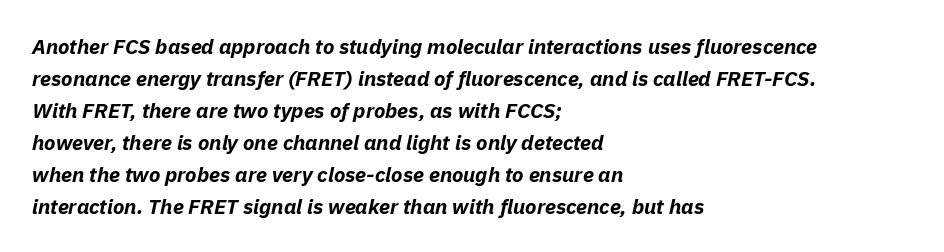
The passage is arranged the way most books set body copy — flush left. You'd pick this weight for a headline — it's a proper bold. The passage shown has conventional tracking throughout. Notice how descenders clear the ascenders below comfortably — that's standard leading.
